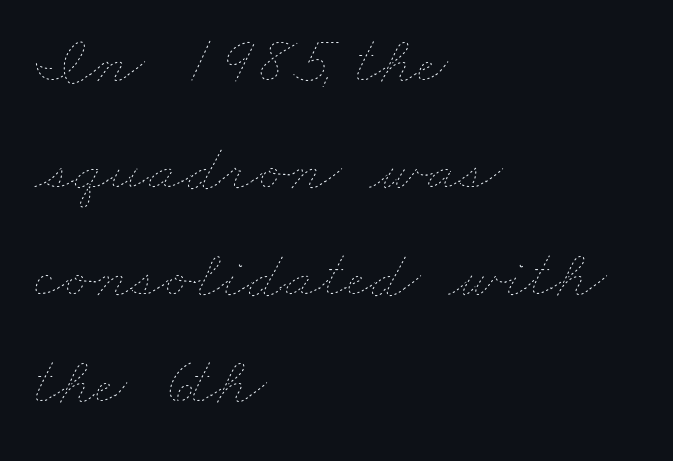
Q: Is the text bold? A: No.
Q: Is the text underlined? A: No.
Q: How is the paragraph aligned? A: Left-aligned.
Q: Is the spacing between letters normal or unusually wide? A: Normal.
Q: Is the spacing between lines tight, normal or loose? A: Normal.
Q: Width (condensed, normal, or wide)? A: Wide.
Q: Stroke contrast? A: Low.
Q: x-height? A: Small.
Q: Monospaced? A: No.
